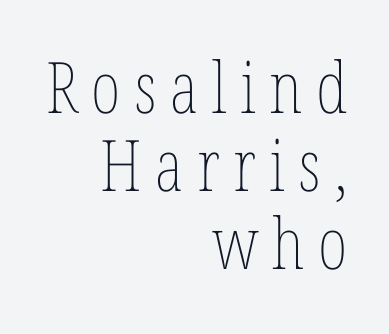
The image shows 71 px thin, condensed type, upright; set right-aligned, tight line spacing (1.1x), not underlined; low stroke contrast and a medium x-height.
